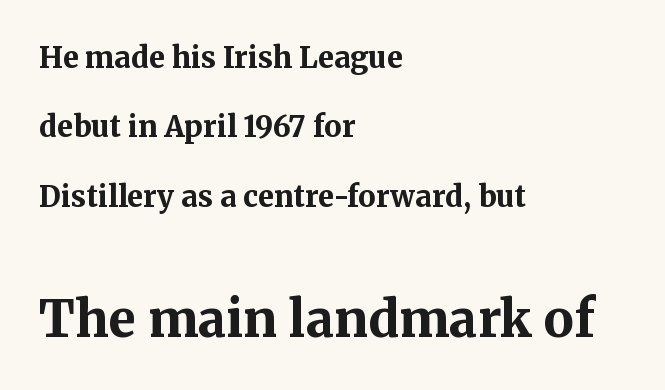
Plenty of ink on the page — the face is bold. Vertical strokes here are truly vertical. A classic flush-left, rag-right setting is used for this passage. Looks like regular typesetting: each glyph gets only the width it needs.
